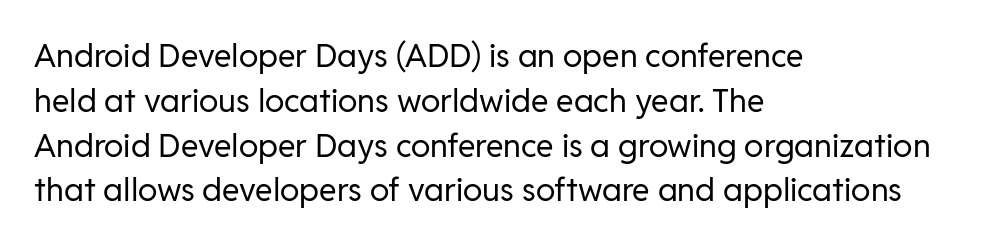
{"serif": "no", "italic": "no", "bold": "no", "weight": "regular", "width": "normal", "stroke_contrast": "low", "x_height": "medium", "monospaced": "no", "underline": "no", "align": "left", "line_spacing": "normal", "line_spacing_ratio": 1.4, "letter_spacing": "normal", "letter_spacing_em": 0.0, "glyph_px": 32}
